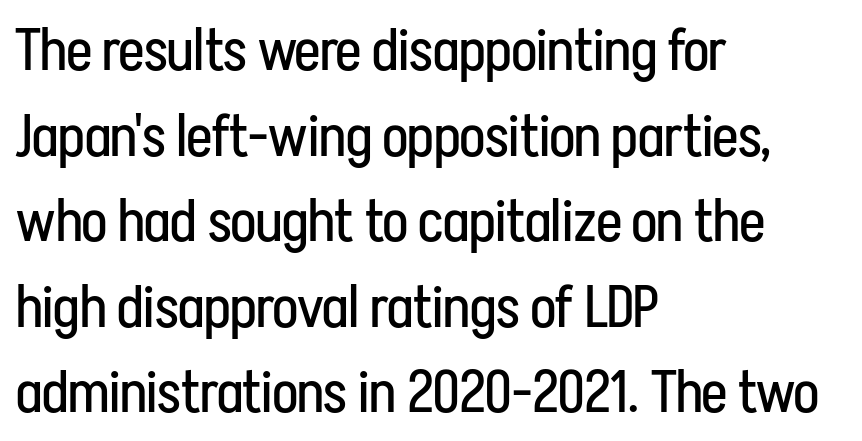
Spacing verdict: proportional, widths tailored to each character. Does the lettering tilt? It doesn't — this is upright. Descenders hang freely into open space. Vertical stems look standard width or narrower in stroke.
